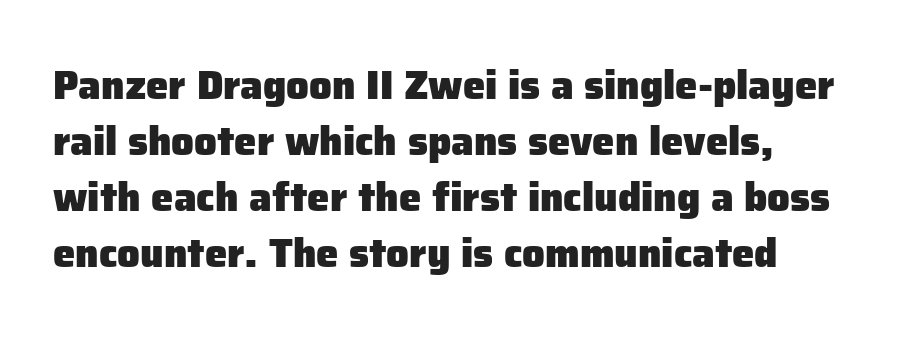
{"serif": "no", "italic": "no", "bold": "yes", "weight": "heavy", "width": "normal", "stroke_contrast": "low", "x_height": "medium", "monospaced": "no", "underline": "no", "align": "left", "line_spacing": "normal", "line_spacing_ratio": 1.4, "letter_spacing": "normal", "letter_spacing_em": 0.0, "glyph_px": 40}
